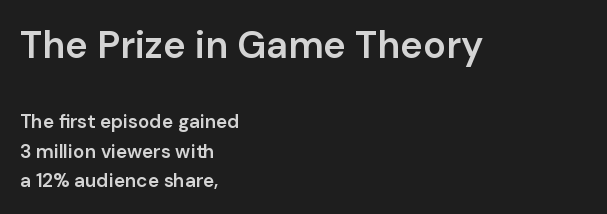
The image shows 38 px semibold sans-serif type, upright; set left-aligned, normal line spacing (1.55x), normal letter spacing, not underlined; the first (top) block is 2.0x larger; low stroke contrast and a medium x-height.
